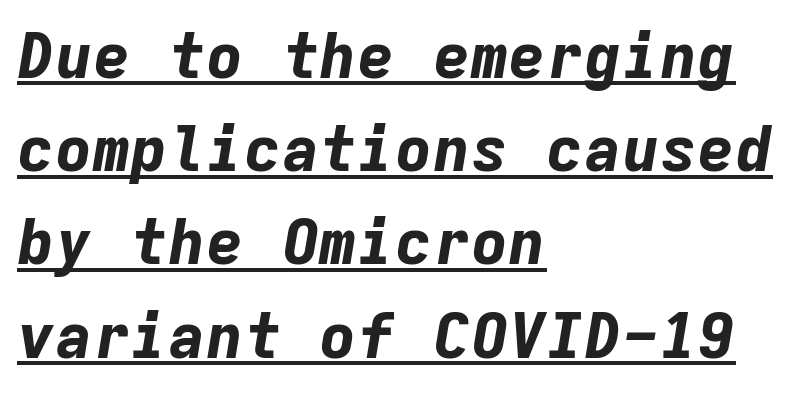
Underline: present. Students, this is bold: see how much ink each stroke carries. These lines are rendered in a fixed-pitch font. Tracking value appears to be zero — textbook default spacing. Notice how descenders clear the ascenders below comfortably — that's standard leading. Reading down the block, your eye returns to a fixed left position each line.
